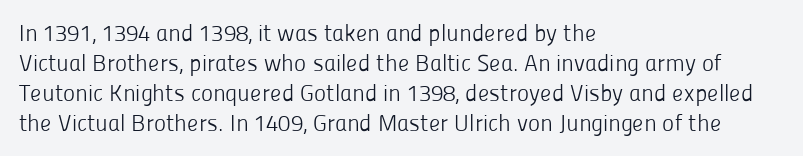
{"italic": "no", "bold": "no", "underline": "no", "align": "left", "line_spacing": "normal", "line_spacing_ratio": 1.3, "letter_spacing": "normal", "letter_spacing_em": 0.0, "glyph_px": 23}
